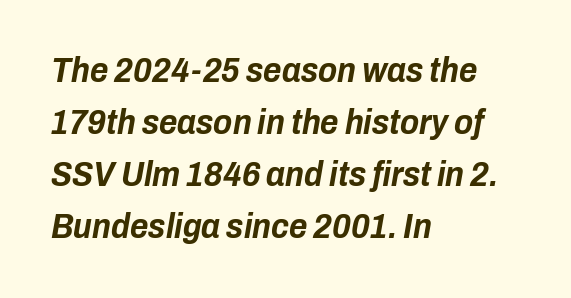
Between one letter and the next there's only the usual sliver of space. The designer left line spacing at the default. A typesetter would call this proportional, since set widths differ per character. Horizontal alignment here is leftward, the default for most running prose. This is oblique type, the kind used for emphasis or titles. You'd pick this weight for a headline — it's a proper bold.
